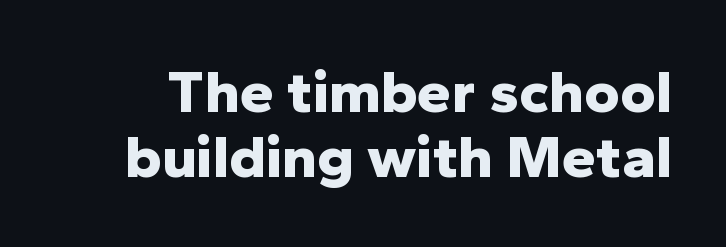
{"serif": "no", "italic": "no", "bold": "yes", "weight": "bold", "width": "normal", "stroke_contrast": "low", "x_height": "medium", "monospaced": "no", "underline": "no", "line_spacing": "tight", "line_spacing_ratio": 1.06, "letter_spacing": "normal", "letter_spacing_em": 0.0, "glyph_px": 61}
